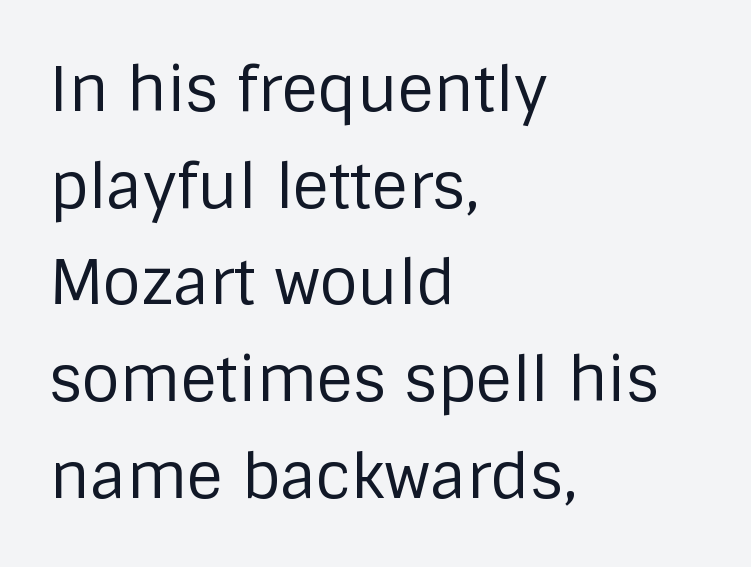
The image shows 62 px regular-weight sans-serif type, upright; set left-aligned, normal line spacing (1.56x), normal letter spacing, not underlined; low stroke contrast and a large x-height.
